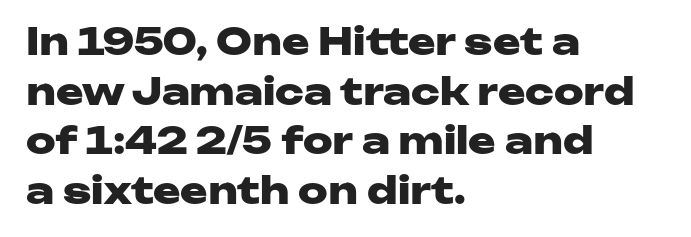
Just letters on the line, the space beneath them empty. The axis of the letterforms is exactly vertical. Does extra space separate the letters? No, they use regular spacing. Honestly, the row spacing looks completely unremarkable. The letters advance in unequal steps, a hallmark of proportional type. Heft: maximum for text — a bold.
